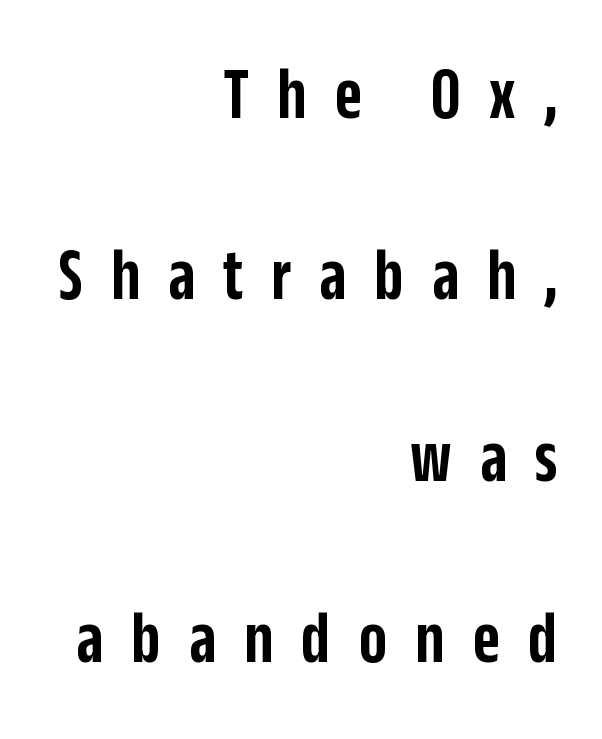
You could not count columns in this text — the font is proportionally spaced. No feet cap the strokes, marking this as sans-serif type. The lines are quadded right. The strokes are fattened partway — semibold, not bold. Underline: absent. The leading is generous, giving the passage an open texture.
